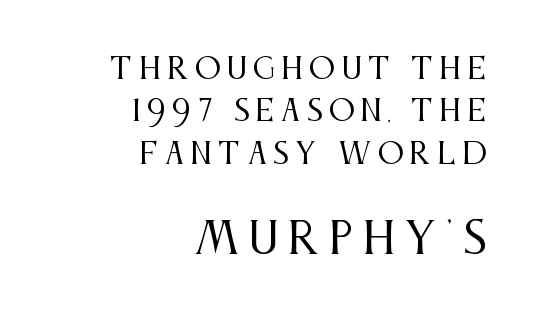
This sample has the flowing, uneven cadence of proportional lettering. The emphasis by scale lands on block number two, below. No chunkiness to these letters — they're not bold. Every stem runs plumb, perpendicular to the baseline.
